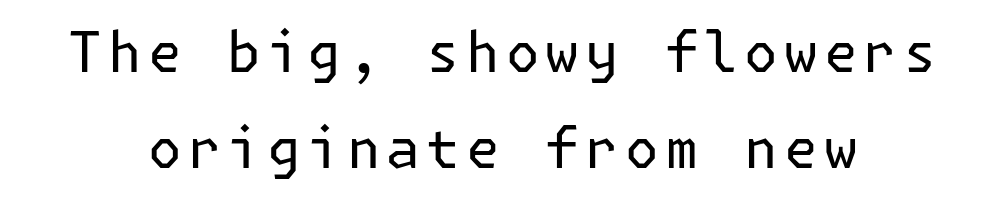
The paragraph shown floats in the horizontal middle. The lettering stays uniformly vertical, giving the passage a roman look. Type style note: lacks serifs. Ink coverage per letter is moderate at most. Descenders are the only things crossing below the line.
